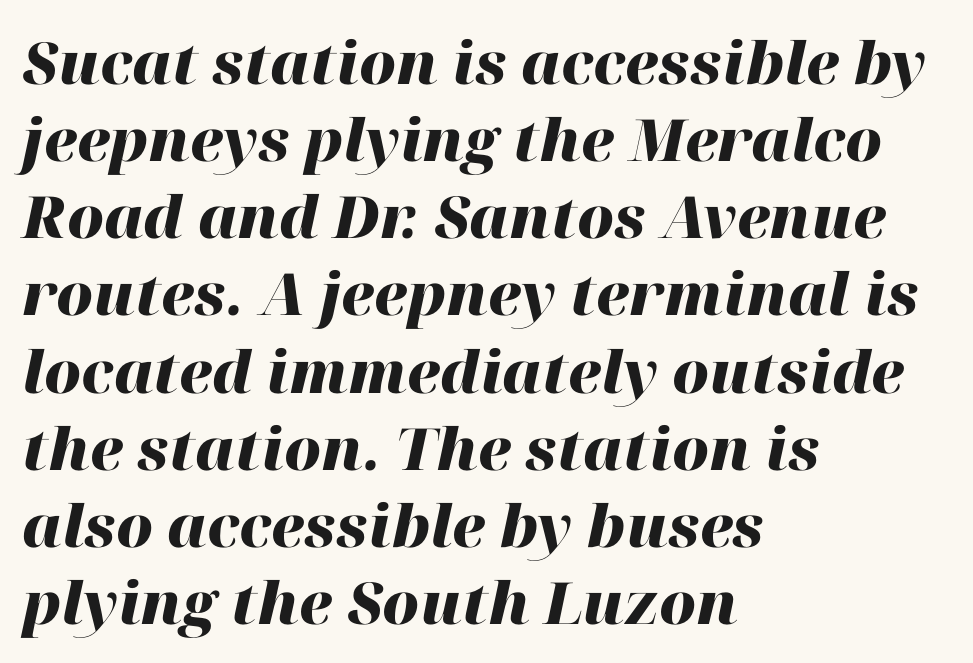
{"italic": "yes", "lean": "right", "slant_degrees": 12, "bold": "yes", "weight": "heavy", "width": "normal", "stroke_contrast": "high", "x_height": "medium", "monospaced": "no", "underline": "no", "align": "left", "line_spacing": "normal", "line_spacing_ratio": 1.33, "letter_spacing": "normal", "letter_spacing_em": 0.0, "glyph_px": 58}
